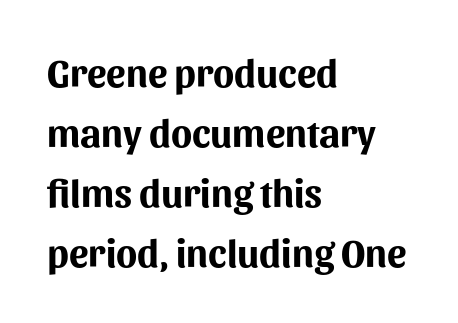
The compositor pushed each line to the left boundary. A typesetter would call this proportional, since set widths differ per character. The axis of the letterforms is exactly vertical. The glyphs in this specimen are sans serif.
